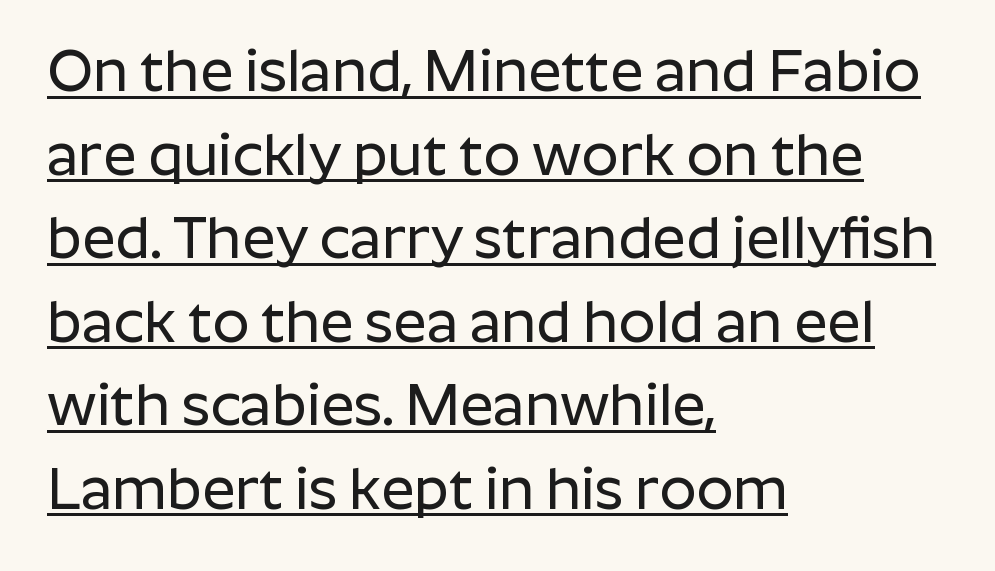
Q: Is the text italic (slanted)? A: No, it is upright.
Q: Is the typeface a serif or a sans-serif typeface? A: Sans-serif.
Q: Is the text underlined? A: Yes.
Q: How is the paragraph aligned? A: Left-aligned.
Q: Is the spacing between letters normal or unusually wide? A: Normal.
Q: Is the spacing between lines tight, normal or loose? A: Normal.
Q: Width (condensed, normal, or wide)? A: Normal.
Q: Stroke contrast? A: Low.
Q: x-height? A: Medium.
Q: Monospaced? A: No.
